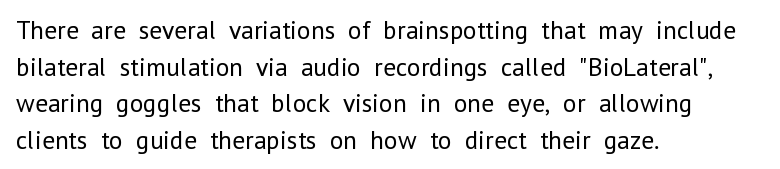
In CSS terms this would be text-align: left. The words here are not underlined. The font is comparable to plain body text, perhaps lighter. Every character sits straight up, as roman type does. The vertical gap from one line to the next is medium. Compared with typical body copy, the letter spacing here is the same.
